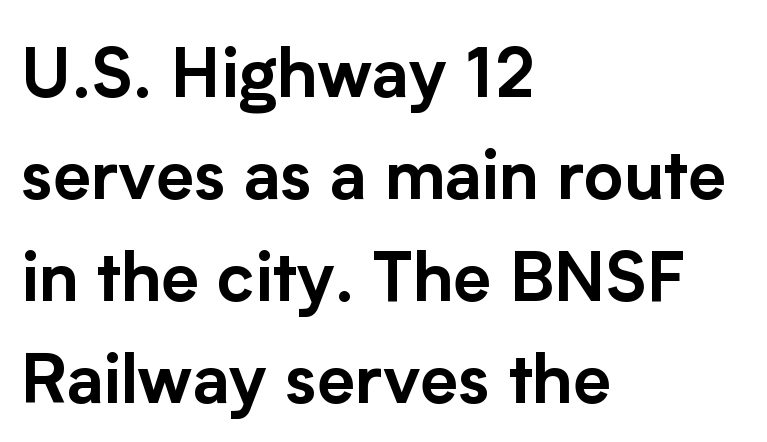
Q: Is the text italic (slanted)? A: No, it is upright.
Q: Is the typeface a serif or a sans-serif typeface? A: Sans-serif.
Q: Is the text underlined? A: No.
Q: How is the paragraph aligned? A: Left-aligned.
Q: Is the spacing between letters normal or unusually wide? A: Normal.
Q: Is the spacing between lines tight, normal or loose? A: Normal.
Q: Width (condensed, normal, or wide)? A: Normal.
Q: Stroke contrast? A: Low.
Q: x-height? A: Medium.
Q: Monospaced? A: No.
